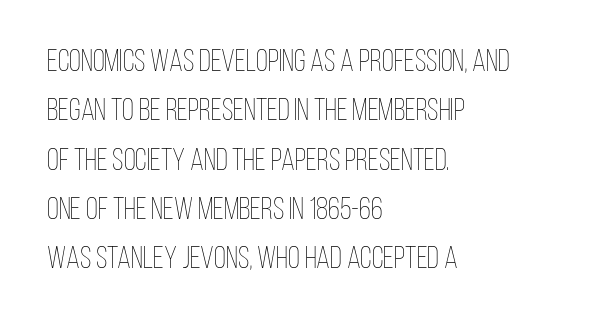
The image shows 31 px thin, condensed type, upright; set left-aligned, normal line spacing (1.59x), normal letter spacing, not underlined; low stroke contrast and a large x-height.
